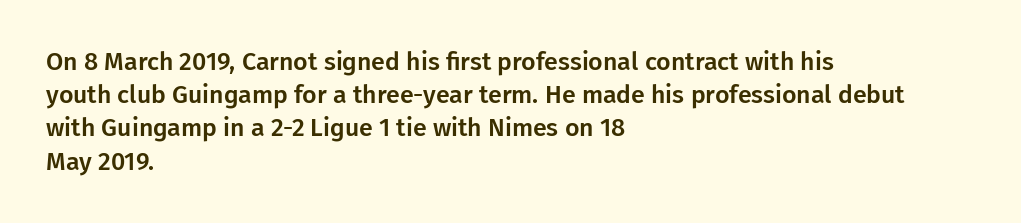
The image shows 25 px text type, upright; set left-aligned, normal line spacing (1.33x), normal letter spacing, not underlined.
